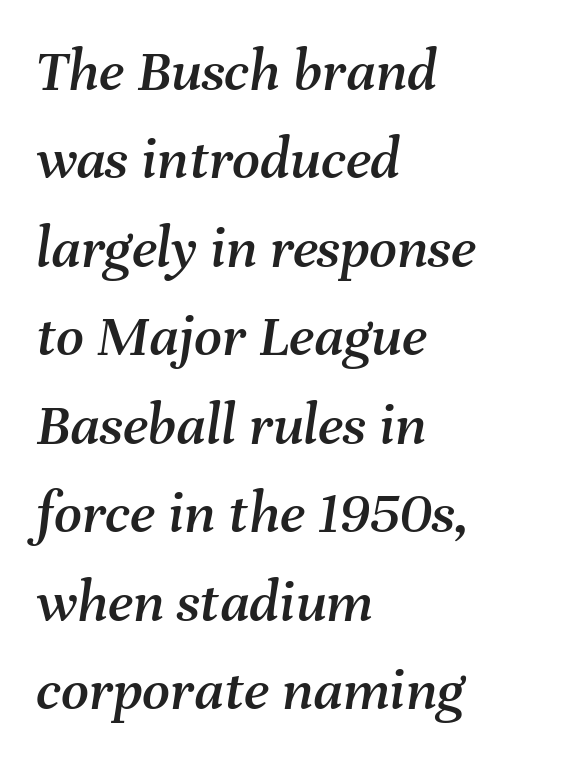
Q: Is the text italic (slanted)? A: Yes, it leans right by about 8 degrees.
Q: Is the text underlined? A: No.
Q: How is the paragraph aligned? A: Left-aligned.
Q: Is the spacing between letters normal or unusually wide? A: Normal.
Q: Is the spacing between lines tight, normal or loose? A: Normal.
Q: Width (condensed, normal, or wide)? A: Normal.
Q: Stroke contrast? A: Medium.
Q: x-height? A: Medium.
Q: Monospaced? A: No.
